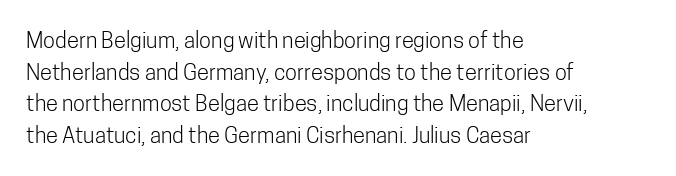
{"italic": "no", "bold": "no", "underline": "no", "align": "left", "line_spacing": "normal", "line_spacing_ratio": 1.44, "letter_spacing": "normal", "letter_spacing_em": 0.0, "glyph_px": 22}
